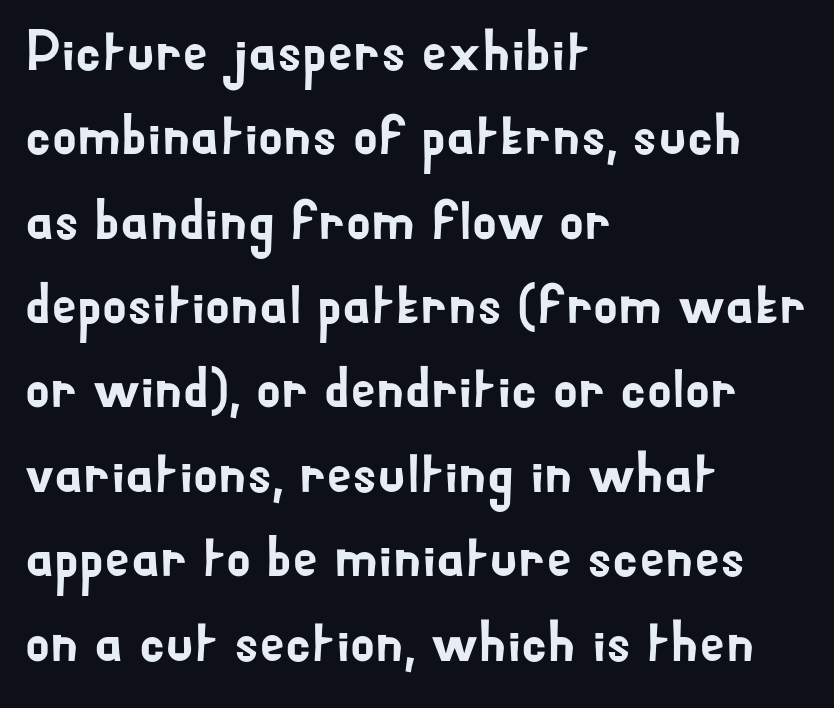
Looks like regular typesetting: each glyph gets only the width it needs. A typesetter would call this leading conventional body-copy spacing. This sample uses plain, unmodified letter spacing. To sum up the face: it is a sans, with no serifs. Nope, not italic — everything's standing straight.
